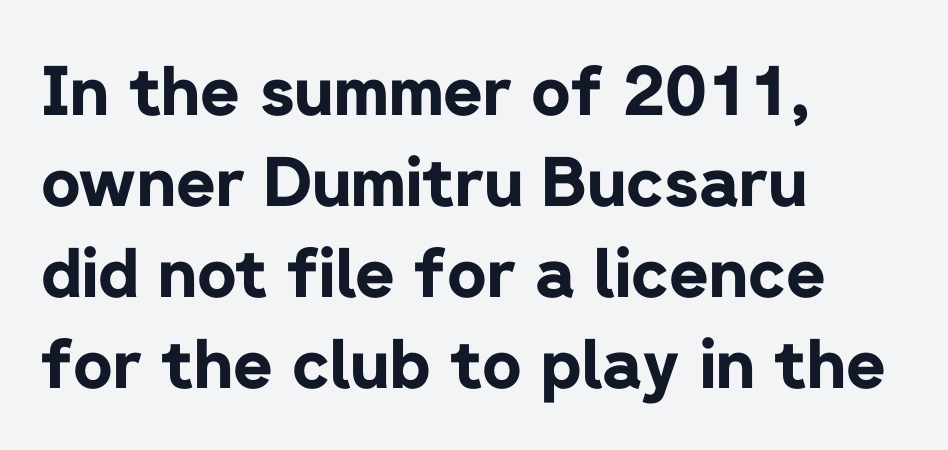
The image shows 68 px bold sans-serif type, upright; set left-aligned, normal line spacing (1.34x), normal letter spacing, not underlined; low stroke contrast and a medium x-height.
